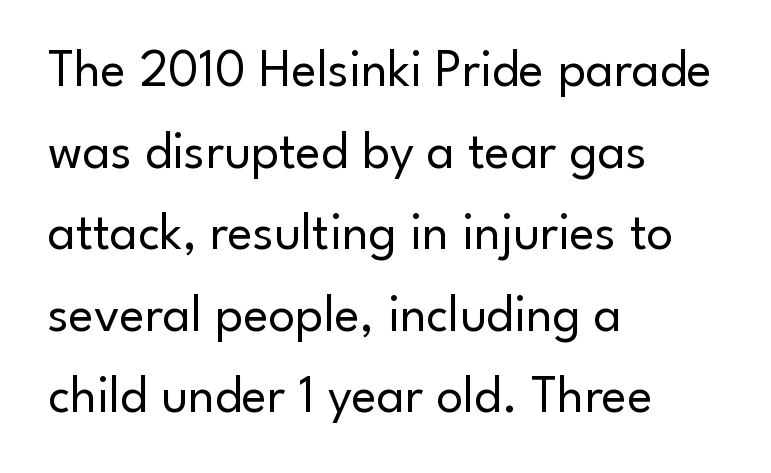
Q: Is the text bold? A: No.
Q: Is the text italic (slanted)? A: No, it is upright.
Q: Is the typeface a serif or a sans-serif typeface? A: Sans-serif.
Q: Is the text underlined? A: No.
Q: How is the paragraph aligned? A: Left-aligned.
Q: Is the spacing between letters normal or unusually wide? A: Normal.
Q: Is the spacing between lines tight, normal or loose? A: Normal.
Q: Width (condensed, normal, or wide)? A: Normal.
Q: Stroke contrast? A: Low.
Q: x-height? A: Small.
Q: Monospaced? A: No.
